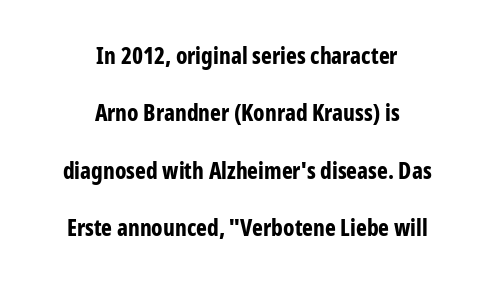
The image shows 23 px bold type, upright; set centered, loose line spacing (2.5x), normal letter spacing, not underlined.
